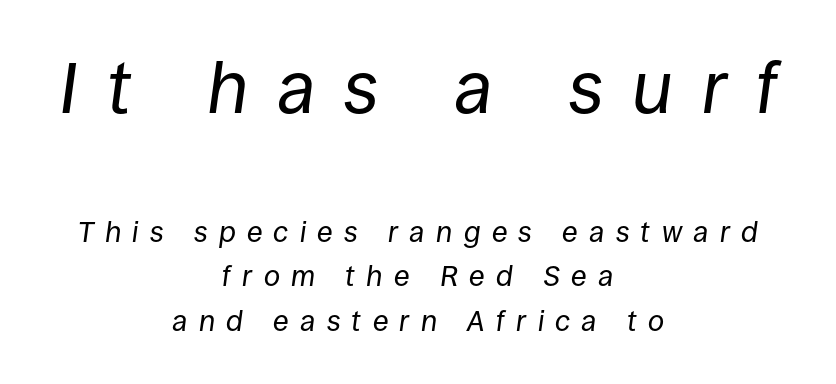
{"italic": "yes", "lean": "right", "slant_degrees": 8, "bold": "no", "weight": "regular", "width": "normal", "stroke_contrast": "low", "x_height": "large", "monospaced": "no", "underline": "no", "align": "center", "line_spacing": "normal", "line_spacing_ratio": 1.52, "letter_spacing": "wide", "letter_spacing_em": 0.39, "larger_block": "first", "size_ratio": 2.52, "glyph_px": 73}
